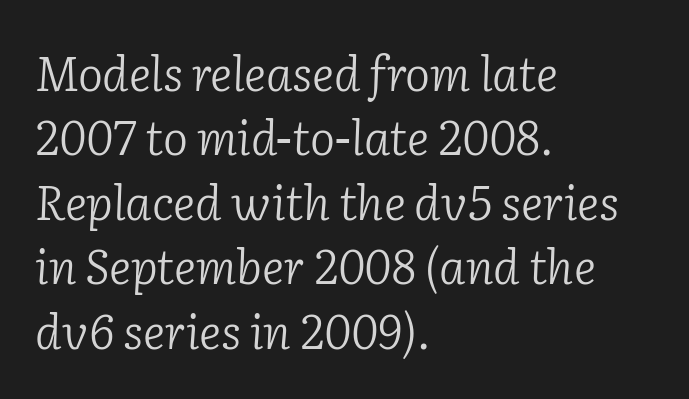
The image shows 47 px light serif type, italic (leaning right); set left-aligned, normal line spacing (1.37x), normal letter spacing, not underlined; low stroke contrast and a medium x-height.
